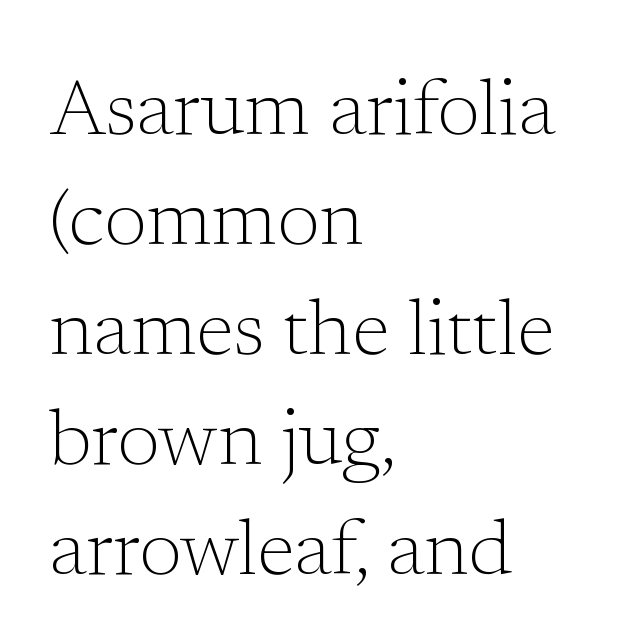
{"serif": "yes", "italic": "no", "bold": "no", "weight": "light", "width": "normal", "stroke_contrast": "low", "x_height": "medium", "monospaced": "no", "underline": "no", "align": "left", "line_spacing": "normal", "line_spacing_ratio": 1.41, "letter_spacing": "normal", "letter_spacing_em": 0.0, "glyph_px": 78}
